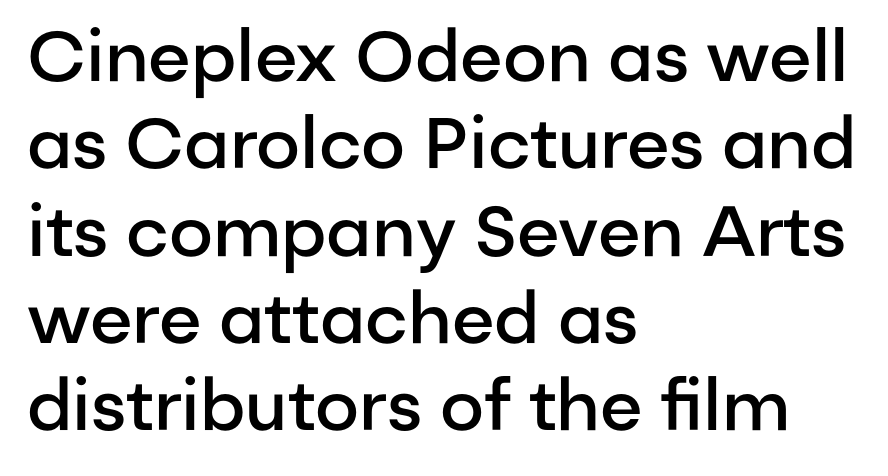
The rendering keeps characters at their native spacing. The area under the type is left untouched. These words are printed semibold, heavier than regular yet not bold. This rendering uses left alignment, leaving the right contour irregular. The letters stand straight up with perfectly vertical stems. A sans-serif font was chosen for this passage.
